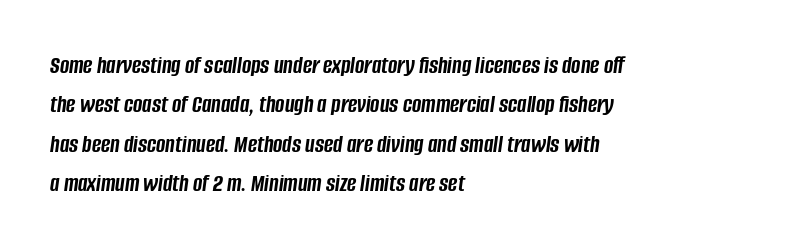
The image shows 25 px bold type, italic (leaning right); set left-aligned, normal line spacing (1.58x), normal letter spacing, not underlined.
